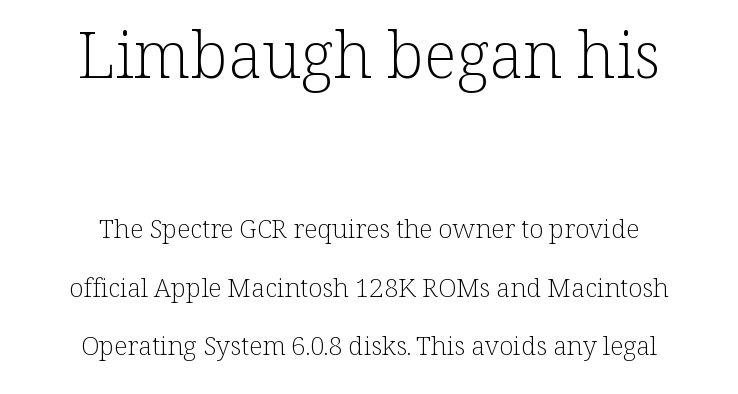
Q: Is the text bold? A: No.
Q: Is the text italic (slanted)? A: No, it is upright.
Q: Is the typeface a serif or a sans-serif typeface? A: Serif.
Q: Is the text underlined? A: No.
Q: How is the paragraph aligned? A: Centered.
Q: Is the spacing between letters normal or unusually wide? A: Normal.
Q: Is the spacing between lines tight, normal or loose? A: Loose.
Q: Which block of text is set in a larger size, the first (top) or the second (bottom)? A: The first (top) one.
Q: Width (condensed, normal, or wide)? A: Normal.
Q: Stroke contrast? A: Low.
Q: x-height? A: Medium.
Q: Monospaced? A: No.
